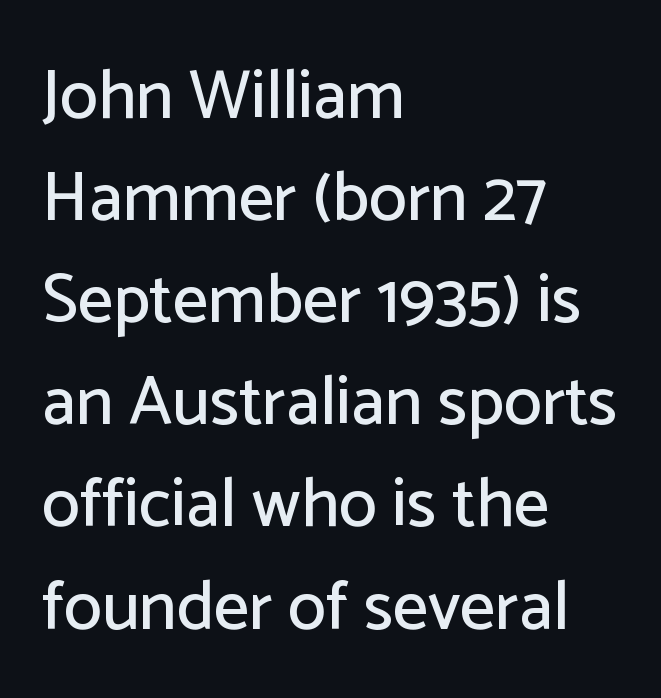
{"serif": "no", "italic": "no", "width": "normal", "stroke_contrast": "low", "x_height": "medium", "monospaced": "no", "underline": "no", "align": "left", "line_spacing": "normal", "line_spacing_ratio": 1.48, "letter_spacing": "normal", "letter_spacing_em": 0.0, "glyph_px": 69}
